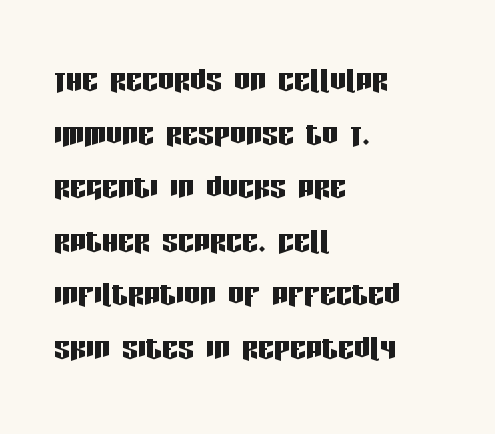
The image shows 40 px condensed sans-serif type, upright; set left-aligned, normal line spacing (1.34x), normal letter spacing, not underlined; low stroke contrast and a large x-height.
